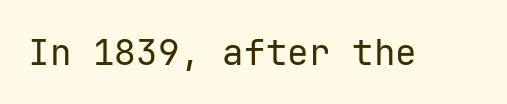
No word sits above an underline. Default kerning and tracking; the words read as compact shapes. Weight class: somewhere from thin through regular. It's the straight-up-and-down kind of type. The passage shown is typed in a monospace face where columns stay perfectly aligned. Note: no serifs on the glyphs.
